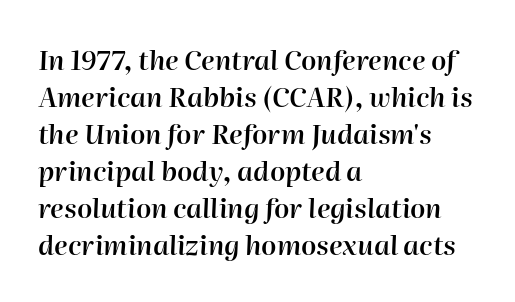
{"italic": "yes", "lean": "right", "slant_degrees": 2, "bold": "semi", "underline": "no", "align": "left", "line_spacing": "normal", "line_spacing_ratio": 1.37, "letter_spacing": "normal", "letter_spacing_em": 0.0, "glyph_px": 27}
